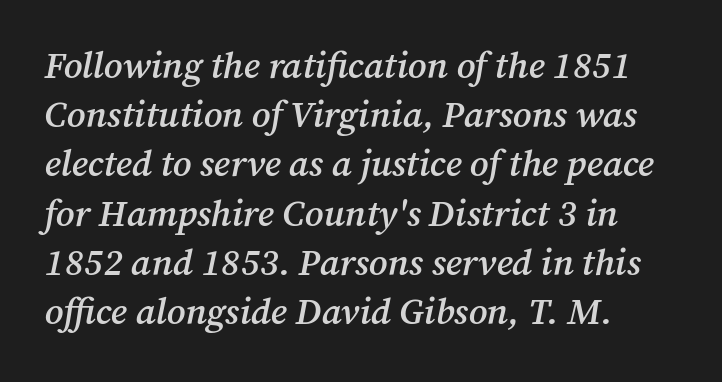
{"serif": "yes", "italic": "yes", "lean": "right", "slant_degrees": 12, "bold": "semi", "weight": "semibold", "width": "normal", "stroke_contrast": "medium", "x_height": "medium", "monospaced": "no", "underline": "no", "align": "left", "line_spacing": "normal", "line_spacing_ratio": 1.33, "letter_spacing": "normal", "letter_spacing_em": 0.0, "glyph_px": 37}
